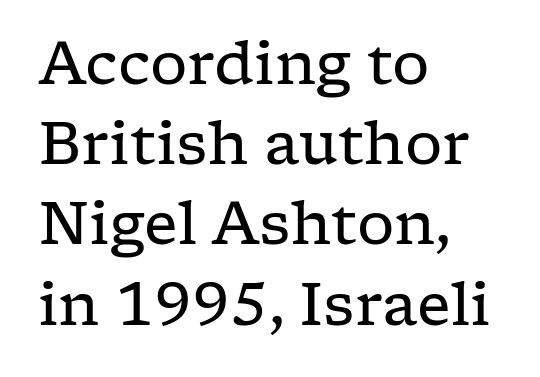
{"serif": "yes", "italic": "no", "bold": "no", "weight": "regular", "width": "wide", "stroke_contrast": "low", "x_height": "medium", "monospaced": "no", "underline": "no", "align": "left", "line_spacing": "normal", "line_spacing_ratio": 1.36, "letter_spacing": "normal", "letter_spacing_em": 0.0, "glyph_px": 59}
